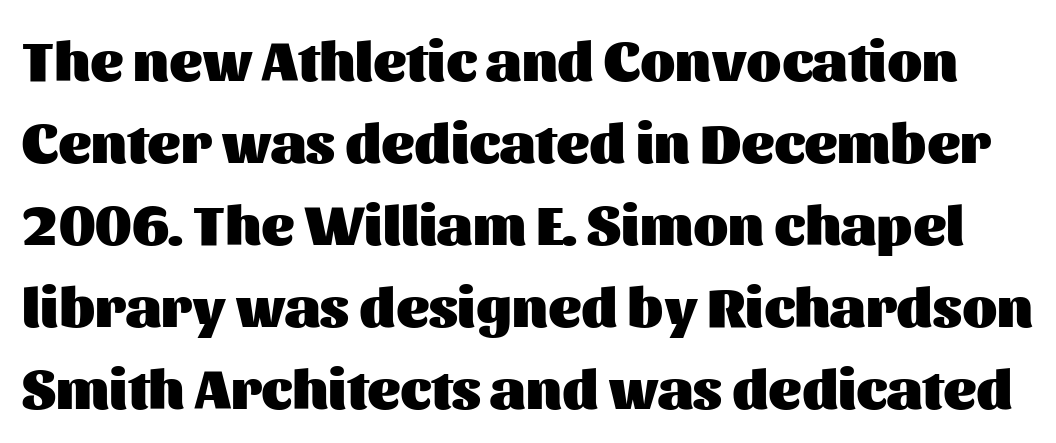
The image shows 57 px heavy sans-serif type, upright; set normal line spacing (1.44x), normal letter spacing, not underlined; medium stroke contrast and a medium x-height.
